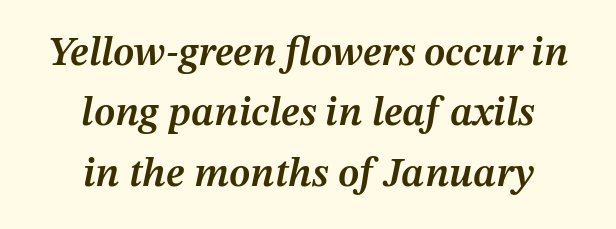
The leading is moderate, giving the passage an even texture. Moderately thickened strokes mark this as semibold type. Think of a printed novel: that variable character pitch is what you see here. Every character sits at an angle, as italics do.
